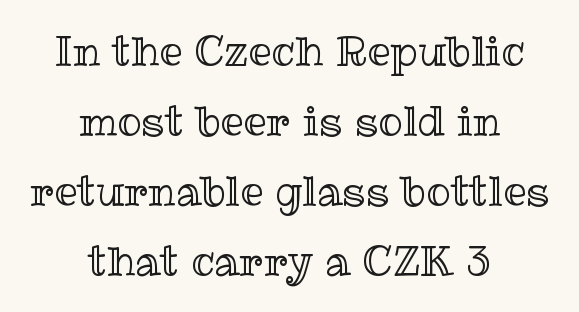
{"italic": "no", "width": "normal", "x_height": "medium", "monospaced": "no", "underline": "no", "align": "center", "line_spacing_ratio": 1.71, "letter_spacing": "normal", "letter_spacing_em": 0.0, "glyph_px": 41}
